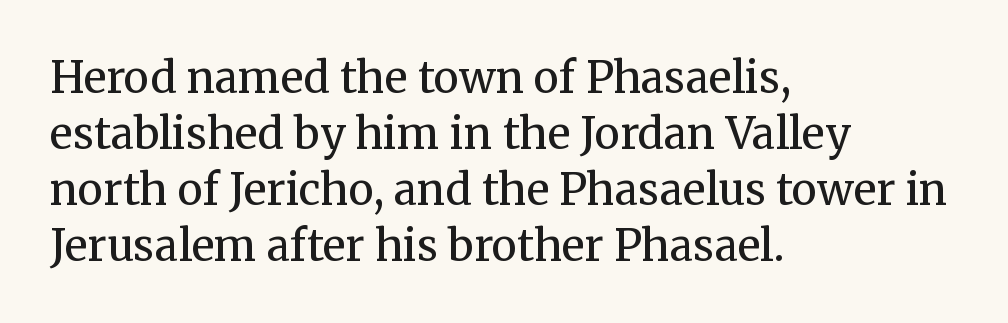
The image shows 43 px regular-weight serif type, upright; set left-aligned, normal line spacing (1.3x), normal letter spacing, not underlined; medium stroke contrast and a medium x-height.
